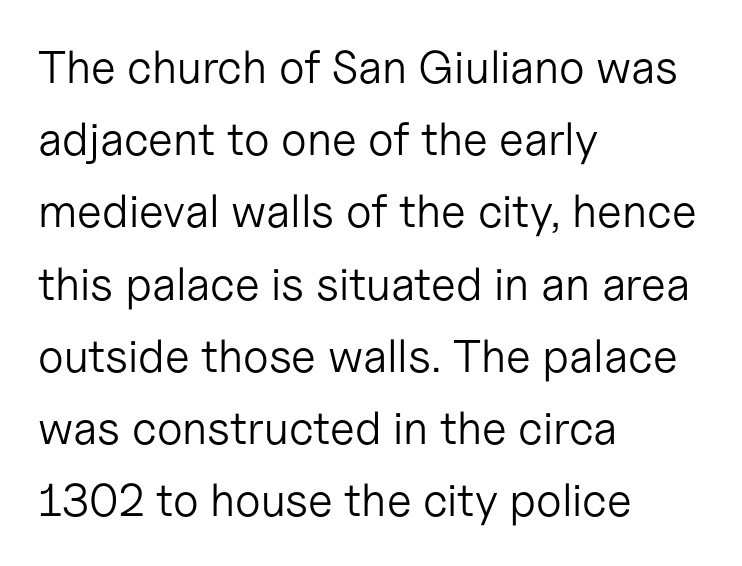
Here the designer chose a conventional face with non-uniform glyph widths. The rows are spaced the way most documents space them. Honestly, there is no underline to notice here at all. Is this a sans? Yes — the strokes have no serifs.
